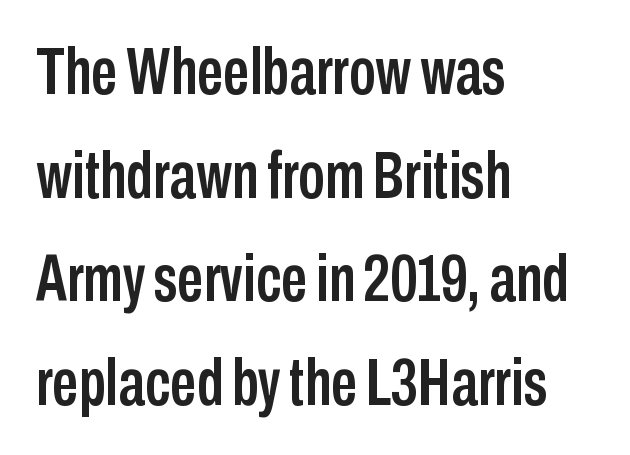
Nobody drew a line under any word here. Observe the ordinary spacing: letters are neighbours, not strangers. You could not count columns in this text — the font is proportionally spaced. Serif or sans? Sans — the stroke terminals are bare. If you drew a line through each stem, it would be perfectly vertical. Summary of vertical rhythm: regular, with standard interline spacing.
